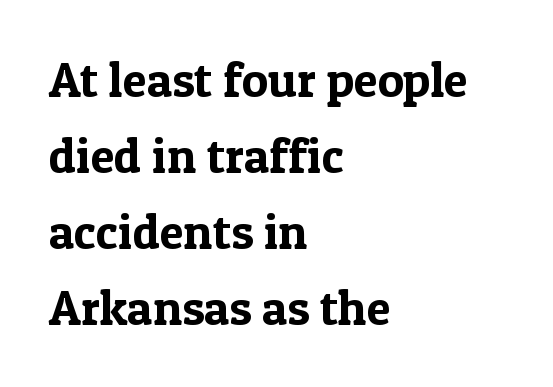
Q: Is the text italic (slanted)? A: No, it is upright.
Q: Is the typeface a serif or a sans-serif typeface? A: Serif.
Q: Is the text underlined? A: No.
Q: How is the paragraph aligned? A: Left-aligned.
Q: Is the spacing between letters normal or unusually wide? A: Normal.
Q: Is the spacing between lines tight, normal or loose? A: Normal.
Q: Width (condensed, normal, or wide)? A: Normal.
Q: x-height? A: Medium.
Q: Monospaced? A: No.
